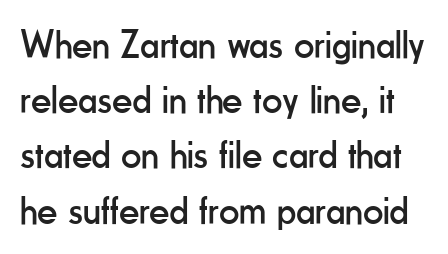
The image shows 40 px regular-weight, condensed sans-serif type, upright; set normal line spacing (1.38x), normal letter spacing, not underlined; low stroke contrast and a small x-height.
